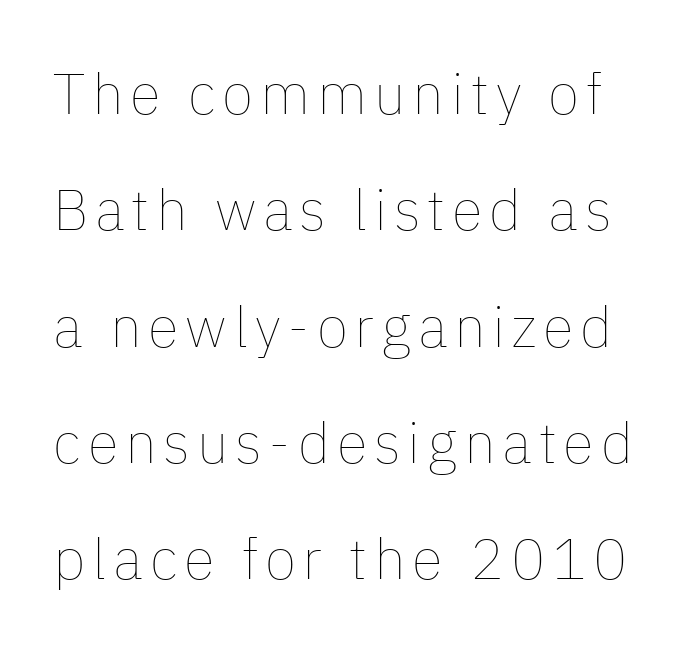
It's the straight-up-and-down kind of type. Is this a fixed-width face? No — the glyphs have proportional, varying widths. The designer dialed line spacing up above the default. A clean baseline with only descenders dipping below it.
